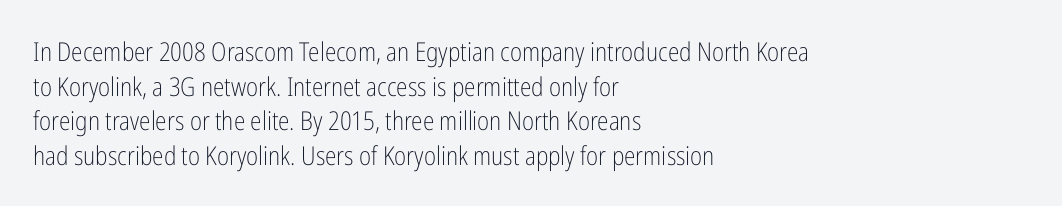
The image shows 26 px text type, upright; set left-aligned, normal line spacing (1.33x), normal letter spacing, not underlined.
